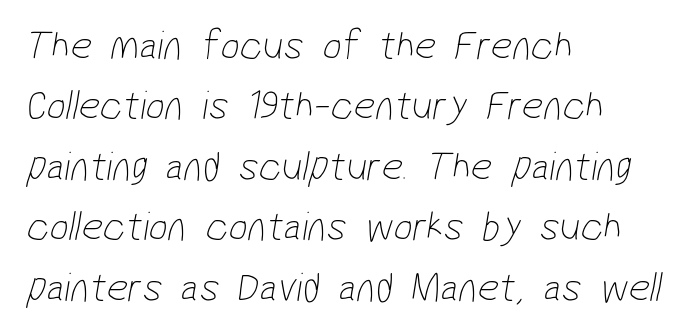
Q: Is the text bold? A: No.
Q: Is the typeface a serif or a sans-serif typeface? A: Sans-serif.
Q: Is the text underlined? A: No.
Q: How is the paragraph aligned? A: Left-aligned.
Q: Is the spacing between letters normal or unusually wide? A: Normal.
Q: Is the spacing between lines tight, normal or loose? A: Normal.
Q: Width (condensed, normal, or wide)? A: Condensed.
Q: Stroke contrast? A: Low.
Q: x-height? A: Medium.
Q: Monospaced? A: No.
